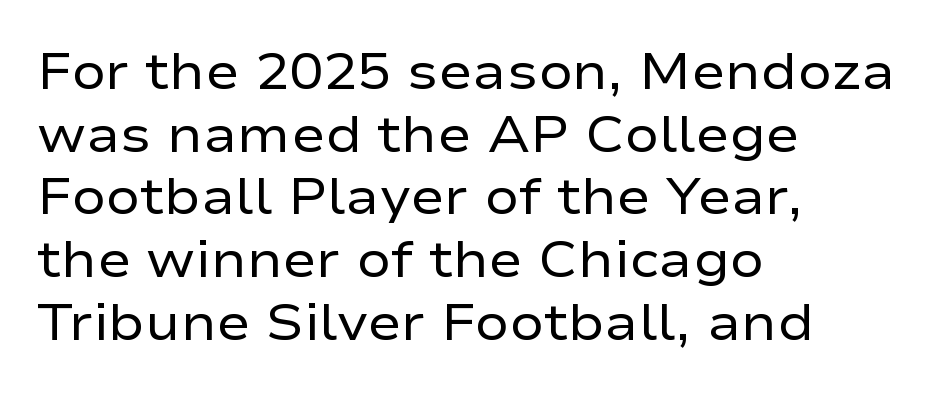
The image shows 51 px regular-weight, wide sans-serif type, upright; set left-aligned, line spacing 1.23x, normal letter spacing, not underlined; low stroke contrast and a medium x-height.
